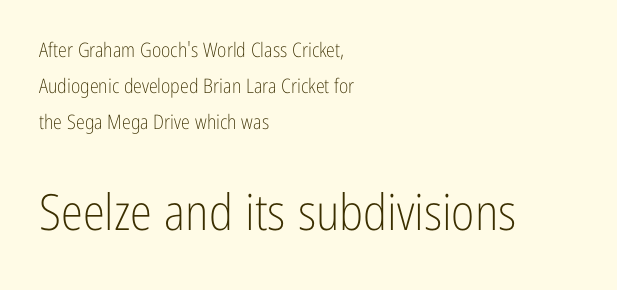
The image shows 50 px light, condensed sans-serif type, upright; set left-aligned, line spacing 1.79x, normal letter spacing, not underlined; the second (bottom) block is 2.5x larger; low stroke contrast and a medium x-height.
